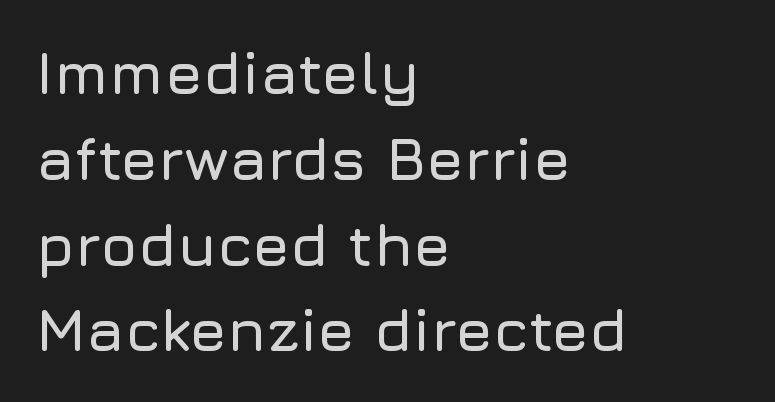
{"serif": "no", "italic": "no", "width": "normal", "stroke_contrast": "low", "x_height": "medium", "monospaced": "no", "underline": "no", "align": "left", "line_spacing": "normal", "line_spacing_ratio": 1.43, "letter_spacing": "normal", "letter_spacing_em": 0.0, "glyph_px": 60}
